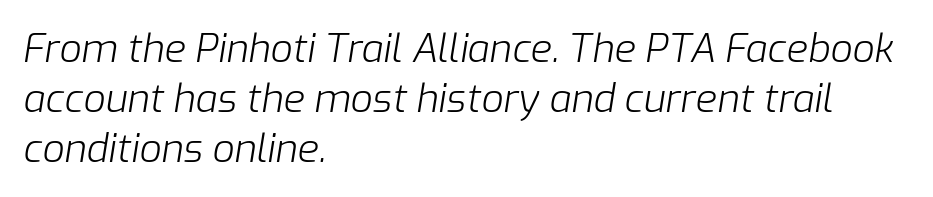
The baseline area is clear. Here the designer chose a conventional face with non-uniform glyph widths. Weight class: somewhere from thin through regular. A typesetter would mark this as italic. Teacher's note: observe the even left margin — that is flush-left alignment.
